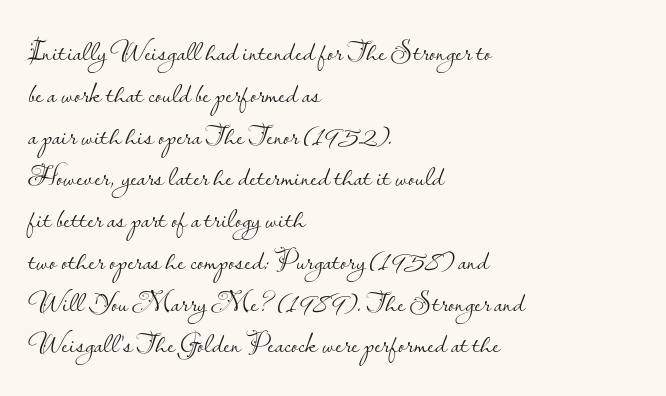
The image shows 29 px light sans-serif type; set left-aligned, normal line spacing (1.44x), normal letter spacing, not underlined; low stroke contrast and a small x-height.
